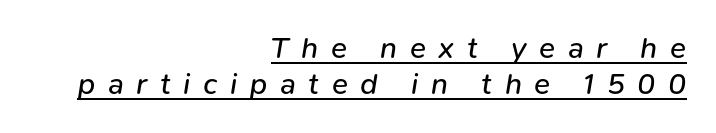
The image shows 30 px regular-weight type, italic (leaning right); set right-aligned, line spacing 1.21x, unusually wide letter spacing (+0.42 em), underlined; low stroke contrast and a medium x-height.
